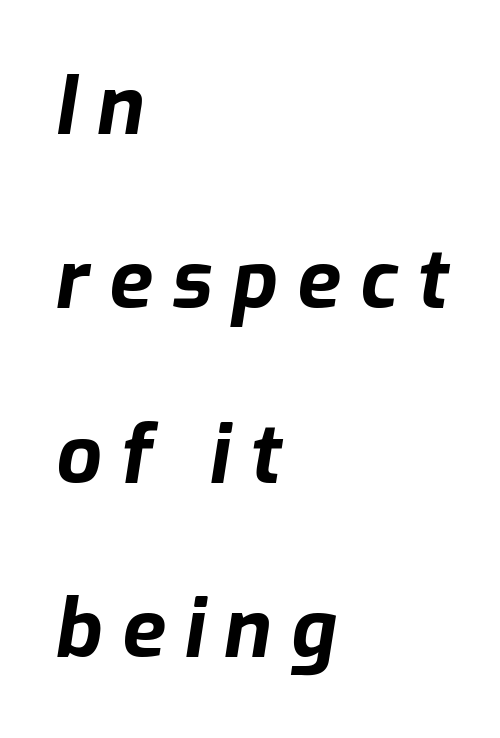
Slanted lettering throughout. All the whitespace from short lines collects on the right. The passage shown is typed in a proportional face where columns would drift. A full-strength bold gives these letters their thick strokes. Descender tails drop into unmarked territory. There is plenty of visible air inserted between adjacent glyphs.
